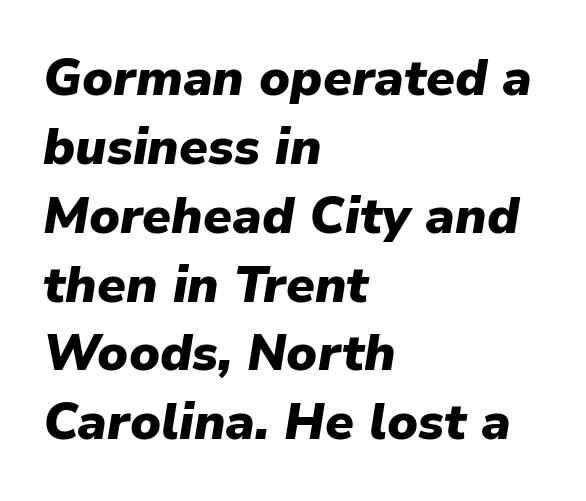
The image shows 51 px heavy type, italic (leaning right); set left-aligned, normal line spacing (1.35x), normal letter spacing, not underlined; low stroke contrast and a medium x-height.
